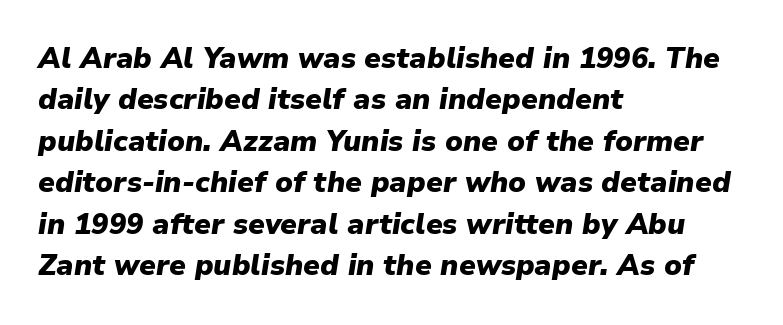
Q: Is the text bold? A: Yes.
Q: Is the text italic (slanted)? A: Yes, it leans right by about 9 degrees.
Q: Is the text underlined? A: No.
Q: How is the paragraph aligned? A: Left-aligned.
Q: Is the spacing between letters normal or unusually wide? A: Normal.
Q: Is the spacing between lines tight, normal or loose? A: Normal.
Q: Width (condensed, normal, or wide)? A: Normal.
Q: Stroke contrast? A: Low.
Q: x-height? A: Medium.
Q: Monospaced? A: No.
